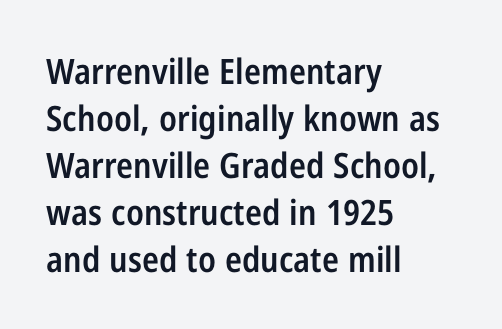
The image shows 35 px semibold, condensed sans-serif type, upright; set left-aligned, normal line spacing (1.34x), normal letter spacing, not underlined; low stroke contrast and a medium x-height.
